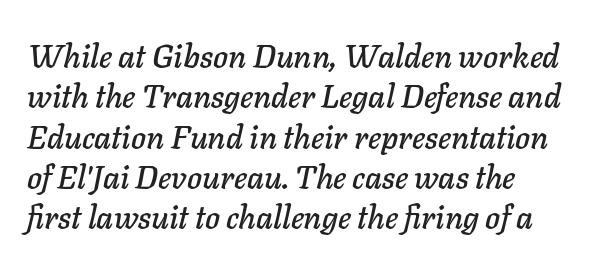
Reading down the block, your eye returns to a fixed left position each line. Caption: standard tracking, unaltered. A typesetter would mark this as italic. Looks like regular typesetting: each glyph gets only the width it needs. The vertical gap from one line to the next is medium.
